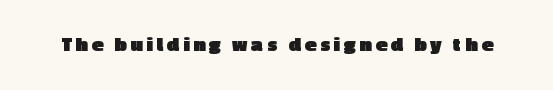
The image shows 21 px bold type, upright; set not underlined.
